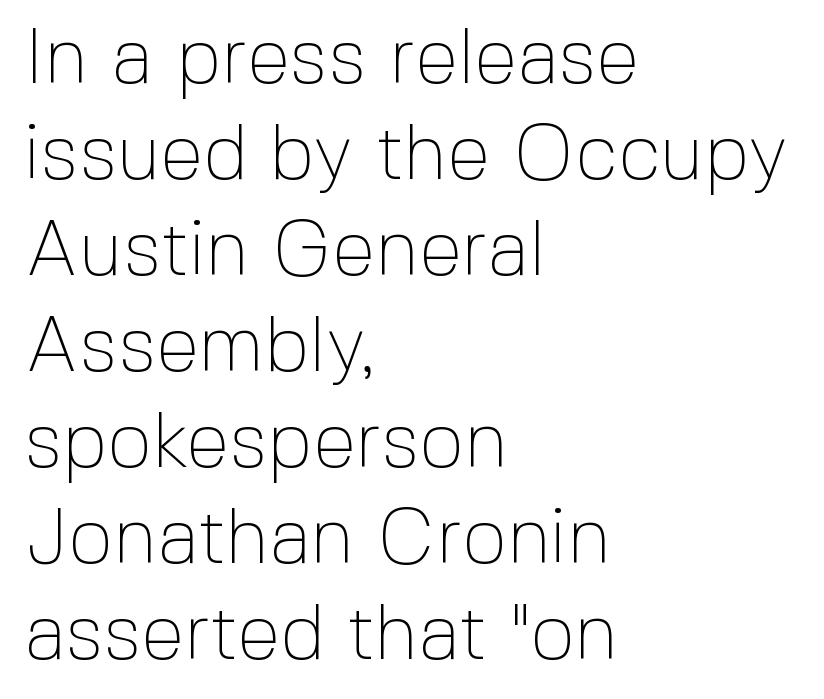
Where is the straight margin? On the left. The words here are not underlined. The text was rendered using a sans face with plain stroke endings. If you drew a line through each stem, it would be perfectly vertical. Nobody touched the tracking dial on this one.
